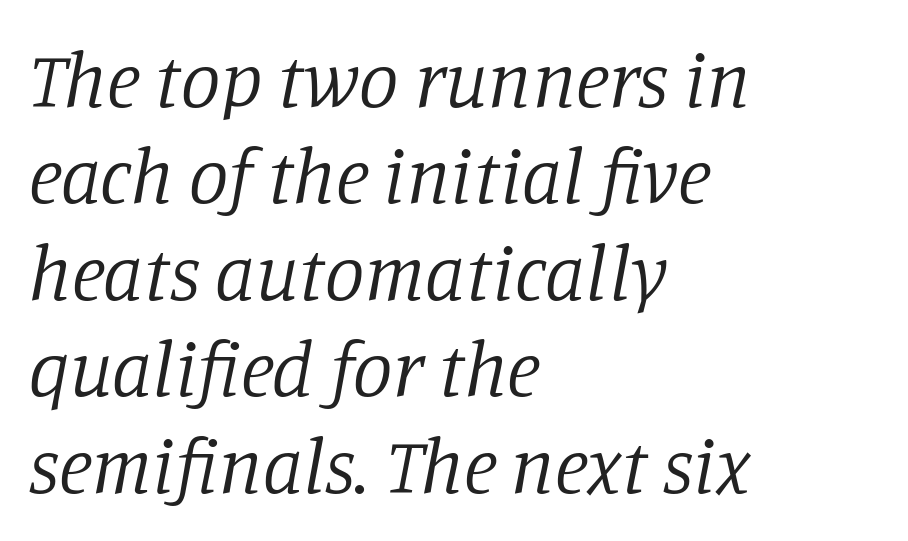
The image shows 79 px regular-weight serif type, italic (leaning right); set left-aligned, line spacing 1.22x, normal letter spacing, not underlined; low stroke contrast and a large x-height.
